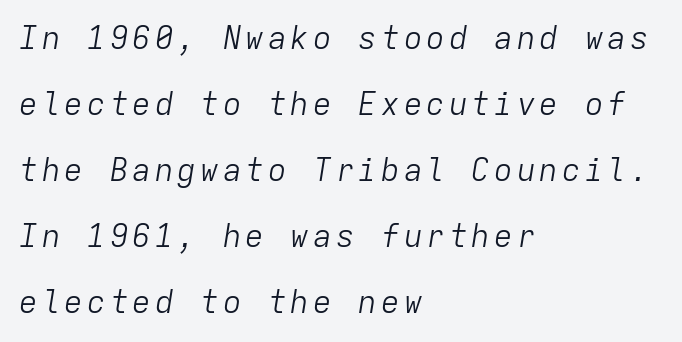
The image shows 31 px light type, italic (leaning right), monospaced; set left-aligned, loose line spacing (2.13x), not underlined; low stroke contrast and a medium x-height.
